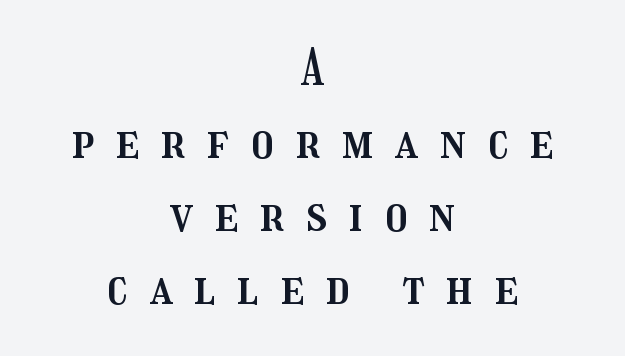
{"italic": "no", "width": "condensed", "stroke_contrast": "medium", "x_height": "medium", "monospaced": "no", "underline": "no", "align": "center", "line_spacing": "normal", "line_spacing_ratio": 1.49, "letter_spacing": "wide", "letter_spacing_em": 0.45, "glyph_px": 49}
